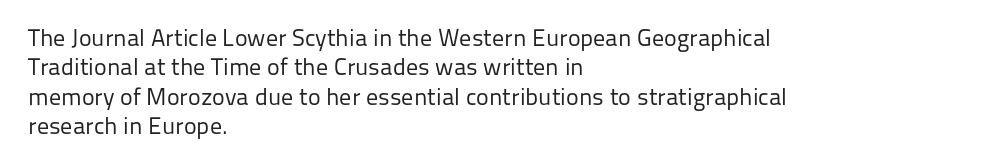
Q: Is the text bold? A: No.
Q: Is the text italic (slanted)? A: No, it is upright.
Q: Is the text underlined? A: No.
Q: How is the paragraph aligned? A: Left-aligned.
Q: Is the spacing between letters normal or unusually wide? A: Normal.
